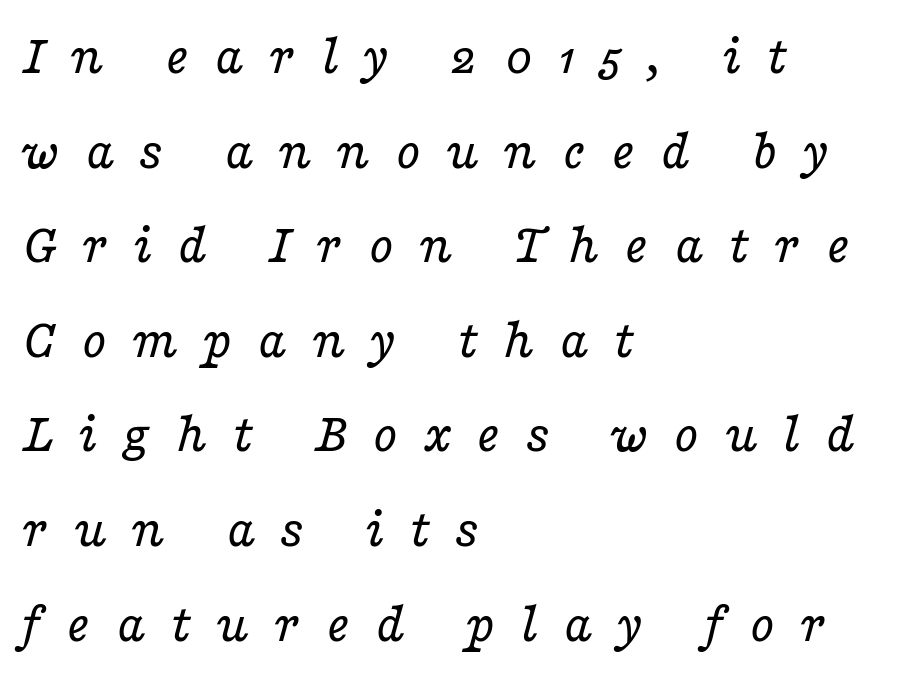
The image shows 57 px regular-weight, wide serif type, italic (leaning right); set left-aligned, normal line spacing (1.66x), unusually wide letter spacing (+0.43 em), not underlined; low stroke contrast and a medium x-height.
